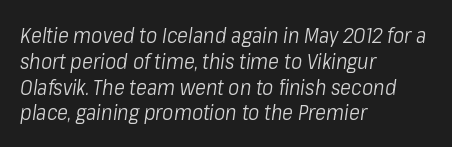
Q: Is the text bold? A: No.
Q: Is the text italic (slanted)? A: Yes, it leans right by about 8 degrees.
Q: Is the text underlined? A: No.
Q: How is the paragraph aligned? A: Left-aligned.
Q: Is the spacing between letters normal or unusually wide? A: Normal.
